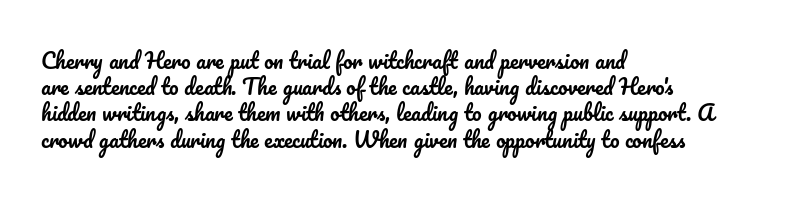
Q: Is the text italic (slanted)? A: Yes.
Q: Is the text underlined? A: No.
Q: How is the paragraph aligned? A: Left-aligned.
Q: Is the spacing between letters normal or unusually wide? A: Normal.
Q: Is the spacing between lines tight, normal or loose? A: Normal.
